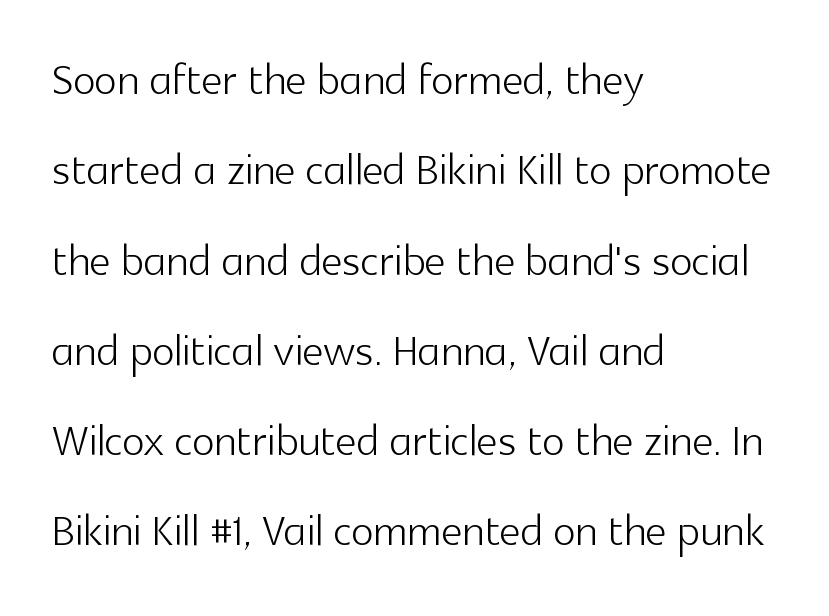
Decoration check: the copy has no underline. The glyphs in this specimen are sans serif. Which margin do the lines hug? The left one — the right edge is uneven. The typography opts for an upright posture over an oblique one.
